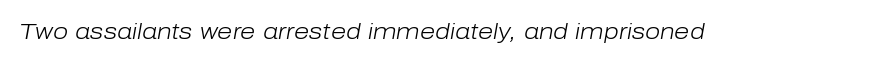
The image shows 22 px text type, italic (leaning right); set normal letter spacing, not underlined.
